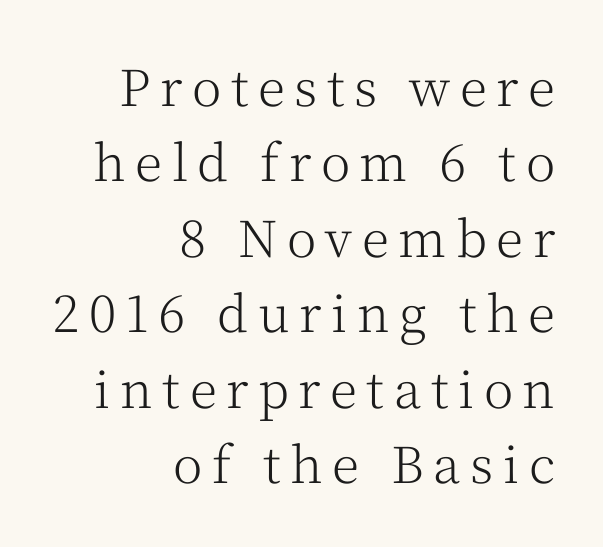
The image shows 50 px light serif type, upright; set right-aligned, normal line spacing (1.51x), not underlined; medium stroke contrast and a medium x-height.
